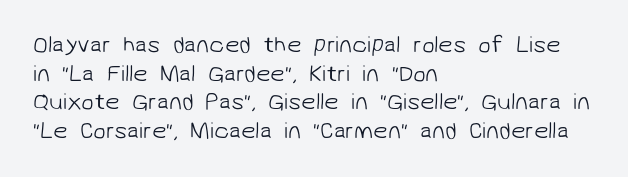
{"bold": "no", "underline": "no", "align": "left", "line_spacing": "normal", "line_spacing_ratio": 1.25, "letter_spacing": "normal", "letter_spacing_em": 0.0, "glyph_px": 23}
